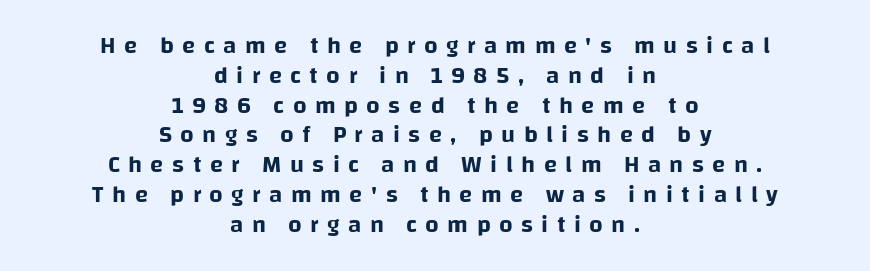
The image shows 24 px text type, upright; set centered, line spacing 1.24x, unusually wide letter spacing (+0.35 em), not underlined.
